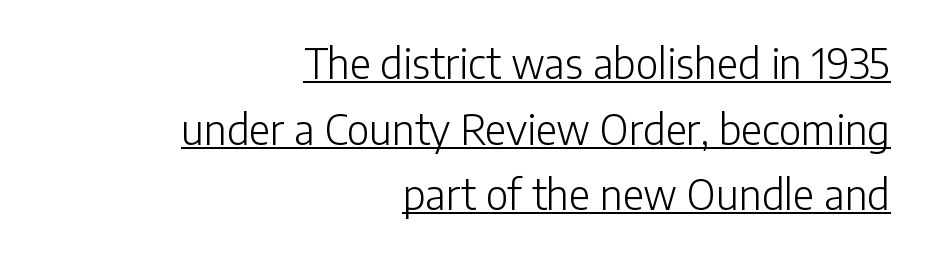
Q: Is the text bold? A: No.
Q: Is the text italic (slanted)? A: No, it is upright.
Q: Is the typeface a serif or a sans-serif typeface? A: Sans-serif.
Q: Is the text underlined? A: Yes.
Q: How is the paragraph aligned? A: Right-aligned.
Q: Is the spacing between letters normal or unusually wide? A: Normal.
Q: Is the spacing between lines tight, normal or loose? A: Normal.
Q: Width (condensed, normal, or wide)? A: Normal.
Q: Stroke contrast? A: Low.
Q: x-height? A: Medium.
Q: Monospaced? A: No.
